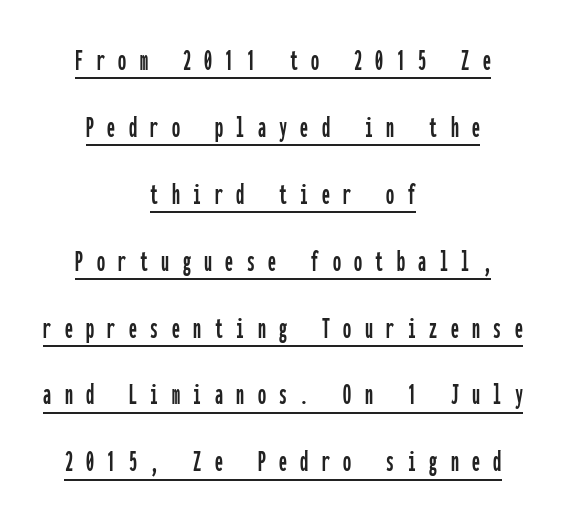
{"serif": "no", "italic": "no", "width": "condensed", "stroke_contrast": "low", "x_height": "medium", "monospaced": "yes", "underline": "yes", "align": "center", "line_spacing": "loose", "line_spacing_ratio": 2.09, "letter_spacing": "wide", "letter_spacing_em": 0.42, "glyph_px": 32}
